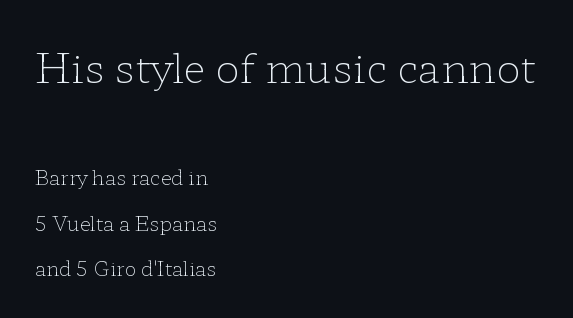
{"serif": "yes", "italic": "no", "bold": "no", "weight": "light", "width": "wide", "stroke_contrast": "low", "x_height": "medium", "monospaced": "no", "underline": "no", "align": "left", "line_spacing": "loose", "line_spacing_ratio": 2.28, "letter_spacing": "normal", "letter_spacing_em": 0.0, "larger_block": "first", "size_ratio": 2.05, "glyph_px": 41}
